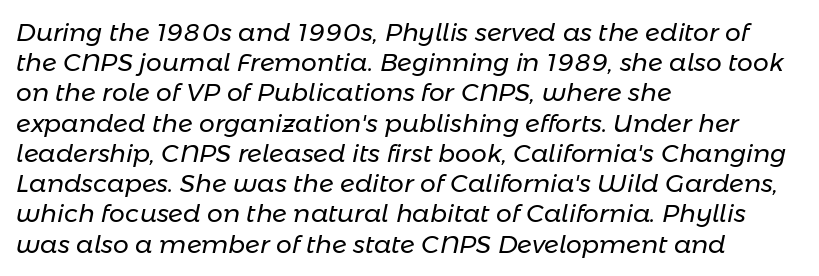
The image shows 25 px text type, italic (leaning right); set left-aligned, line spacing 1.21x, normal letter spacing, not underlined.
